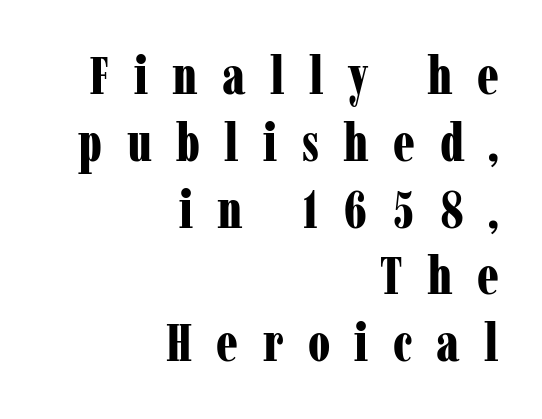
All the whitespace from short lines collects on the left. The glyphs have the mass of a bold cut. The vertical gap from one line to the next is medium. Only glyphs here, with clear space below each row. This sample has the flowing, uneven cadence of proportional lettering. Is the letter spacing exaggerated? Yes — the characters are pushed far apart.
